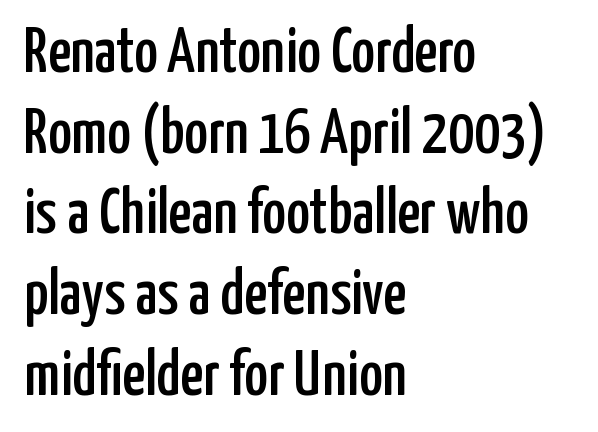
Q: Is the text italic (slanted)? A: No, it is upright.
Q: Is the typeface a serif or a sans-serif typeface? A: Sans-serif.
Q: Is the text underlined? A: No.
Q: How is the paragraph aligned? A: Left-aligned.
Q: Is the spacing between letters normal or unusually wide? A: Normal.
Q: Is the spacing between lines tight, normal or loose? A: Normal.
Q: Width (condensed, normal, or wide)? A: Condensed.
Q: Stroke contrast? A: Low.
Q: x-height? A: Medium.
Q: Monospaced? A: No.
